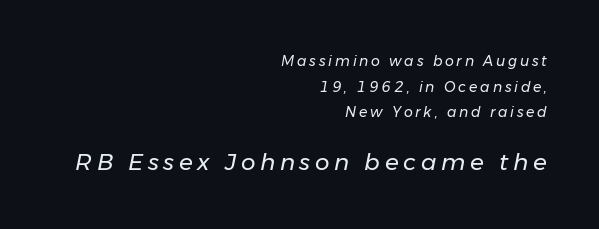
{"italic": "yes", "lean": "right", "slant_degrees": 11, "bold": "no", "underline": "no", "align": "right", "line_spacing_ratio": 1.83, "letter_spacing": "wide", "letter_spacing_em": 0.2, "larger_block": "second", "size_ratio": 1.64, "glyph_px": 23}
